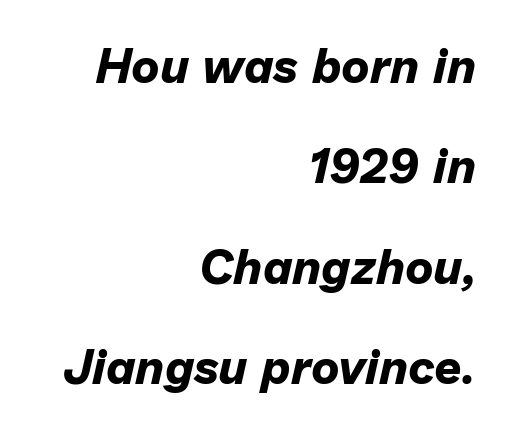
Q: Is the text bold? A: Yes.
Q: Is the text italic (slanted)? A: Yes, it leans right by about 13 degrees.
Q: Is the text underlined? A: No.
Q: How is the paragraph aligned? A: Right-aligned.
Q: Is the spacing between letters normal or unusually wide? A: Normal.
Q: Is the spacing between lines tight, normal or loose? A: Loose.
Q: Width (condensed, normal, or wide)? A: Normal.
Q: Stroke contrast? A: Low.
Q: x-height? A: Medium.
Q: Monospaced? A: No.
